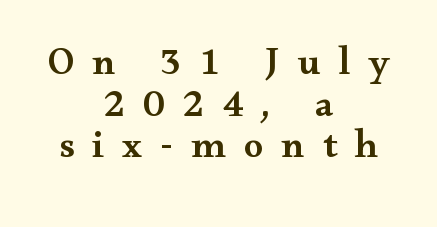
{"serif": "yes", "italic": "no", "bold": "semi", "weight": "semibold", "width": "wide", "stroke_contrast": "medium", "x_height": "small", "monospaced": "no", "underline": "no", "align": "center", "line_spacing": "tight", "line_spacing_ratio": 1.07, "letter_spacing": "wide", "letter_spacing_em": 0.46, "glyph_px": 39}
